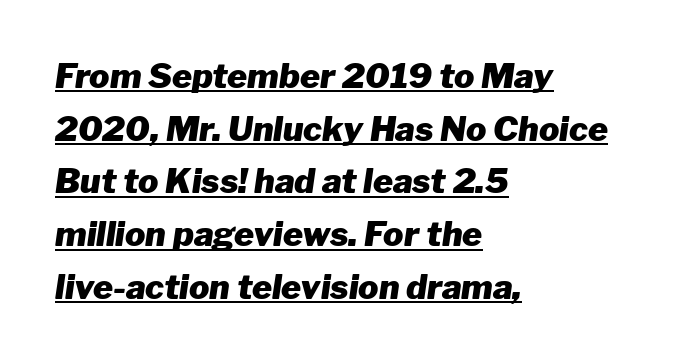
Q: Is the text bold? A: Yes.
Q: Is the text italic (slanted)? A: Yes, it leans right by about 8 degrees.
Q: Is the text underlined? A: Yes.
Q: How is the paragraph aligned? A: Left-aligned.
Q: Is the spacing between letters normal or unusually wide? A: Normal.
Q: Is the spacing between lines tight, normal or loose? A: Normal.
Q: Width (condensed, normal, or wide)? A: Normal.
Q: Stroke contrast? A: Low.
Q: x-height? A: Medium.
Q: Monospaced? A: No.
